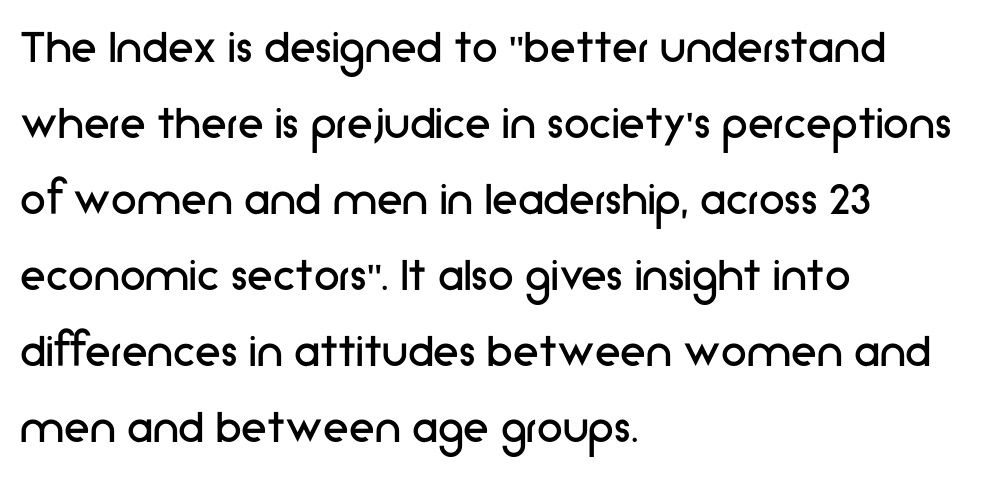
{"serif": "no", "italic": "no", "bold": "no", "weight": "regular", "width": "normal", "stroke_contrast": "low", "x_height": "medium", "monospaced": "no", "underline": "no", "align": "left", "line_spacing": "normal", "line_spacing_ratio": 1.46, "letter_spacing": "normal", "letter_spacing_em": 0.0, "glyph_px": 52}
